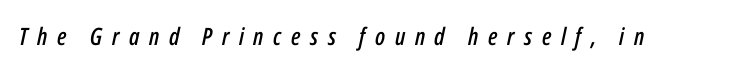
Substantial extra tracking has been applied to these lines. The passage shown leans; its letterforms are oblique. Has an underline been added? It has not.
